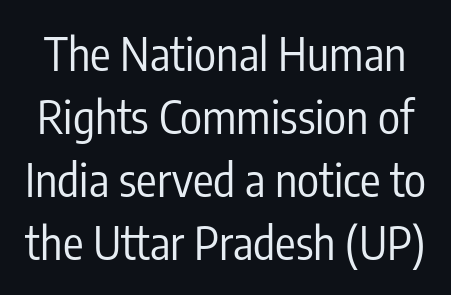
Each letter's strokes conclude bluntly, with no projecting serifs. The letters sit at their default tracking, neither squeezed nor spread. A typesetter would call this proportional, since set widths differ per character. Do the letters lean? They stand straight.
